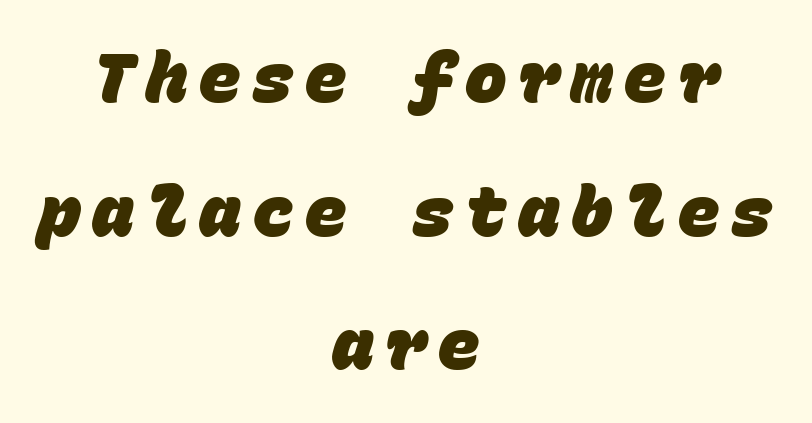
Q: Is the text bold? A: Yes.
Q: Is the typeface a serif or a sans-serif typeface? A: Sans-serif.
Q: Is the text underlined? A: No.
Q: How is the paragraph aligned? A: Centered.
Q: Is the spacing between lines tight, normal or loose? A: Loose.
Q: Width (condensed, normal, or wide)? A: Normal.
Q: Stroke contrast? A: Low.
Q: x-height? A: Large.
Q: Monospaced? A: Yes.
